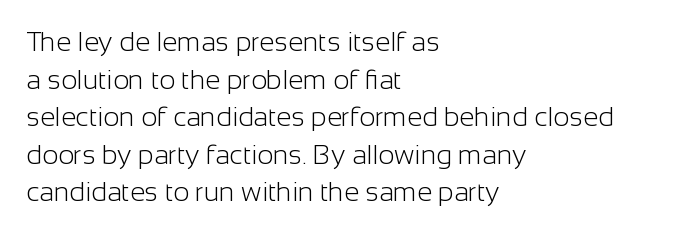
The image shows 27 px text type, upright; set left-aligned, normal line spacing (1.39x), normal letter spacing, not underlined.
